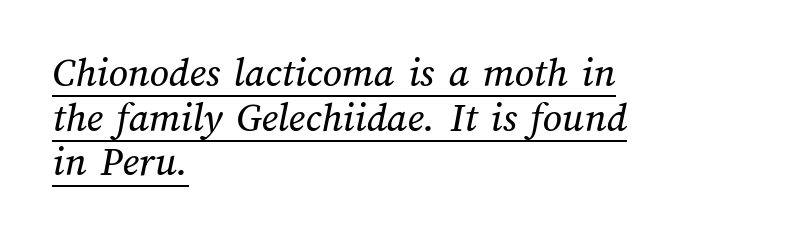
Q: Is the text underlined? A: Yes.
Q: How is the paragraph aligned? A: Left-aligned.
Q: Is the spacing between letters normal or unusually wide? A: Normal.
Q: Is the spacing between lines tight, normal or loose? A: Tight.
Q: Width (condensed, normal, or wide)? A: Normal.
Q: Stroke contrast? A: Medium.
Q: x-height? A: Medium.
Q: Monospaced? A: No.
